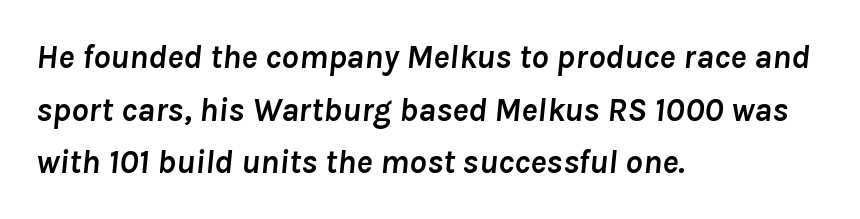
Q: Is the text bold? A: Yes.
Q: Is the text italic (slanted)? A: Yes, it leans right by about 8 degrees.
Q: Is the text underlined? A: No.
Q: How is the paragraph aligned? A: Left-aligned.
Q: Is the spacing between letters normal or unusually wide? A: Normal.
Q: Is the spacing between lines tight, normal or loose? A: Normal.
Q: Width (condensed, normal, or wide)? A: Normal.
Q: Stroke contrast? A: Low.
Q: x-height? A: Medium.
Q: Monospaced? A: No.
